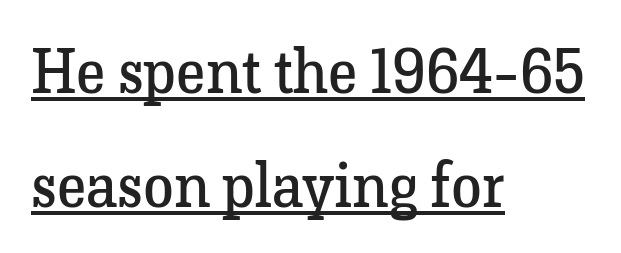
Ascenders rise straight up at ninety degrees. Weight class: somewhere from thin through regular. This rendering leaves character spacing at its baseline value. The rag falls on the right side of this text block. These lines are composed in type with serifs.
